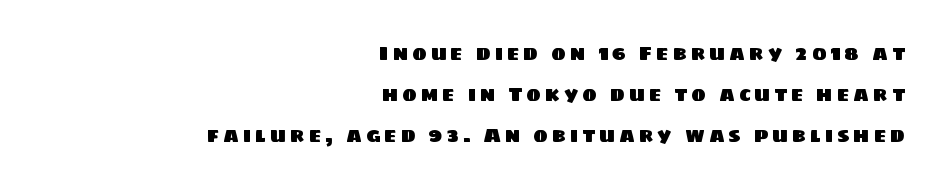
This sample trades compactness for vertical openness between lines. The typesetter chose a ragged-left arrangement here. Each row of text sits above clean, open space.
